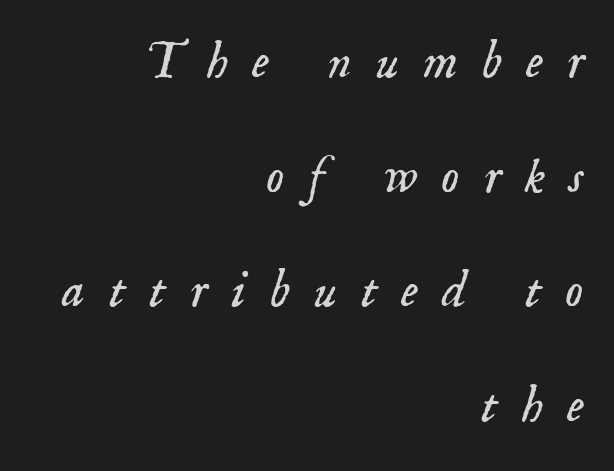
Observe the serifs anchoring each vertical stroke in this sample. Proportional: the letters do not fall into vertical columns. The strokes are not fattened; the text isn't bold. Interline gaps are noticeably wide in this sample. Spacing between characters has been opened up far beyond the box default.
